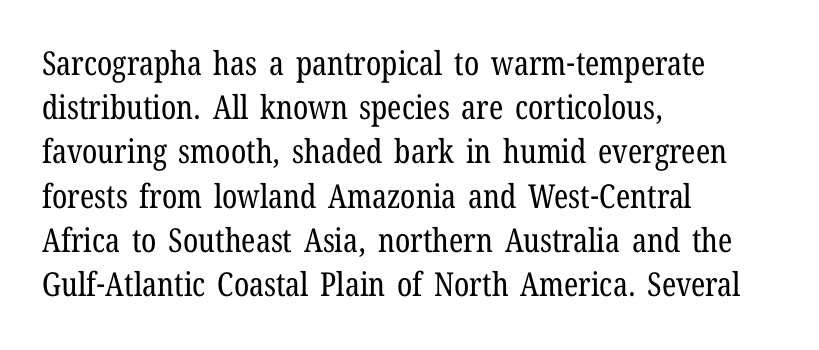
Think standard paragraph weight, or any step lighter than that. The passage is arranged the way most books set body copy — flush left. It's the straight-up-and-down kind of type. The space between consecutive lines is moderate.
